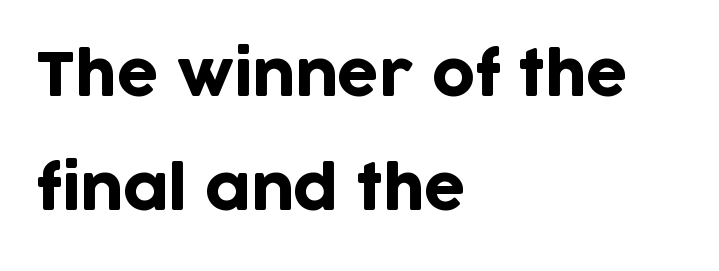
The image shows 59 px sans-serif type, upright; set left-aligned, loose line spacing (1.94x), normal letter spacing, not underlined; low stroke contrast and a large x-height.
